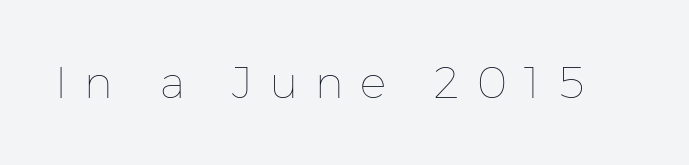
The image shows 44 px thin type, upright; set unusually wide letter spacing (+0.39 em), not underlined; low stroke contrast and a medium x-height.
